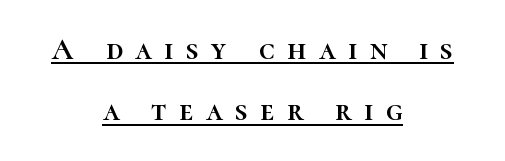
{"italic": "no", "width": "normal", "stroke_contrast": "high", "x_height": "medium", "monospaced": "no", "underline": "yes", "align": "center", "line_spacing": "loose", "line_spacing_ratio": 2.05, "letter_spacing": "wide", "letter_spacing_em": 0.42, "glyph_px": 30}
